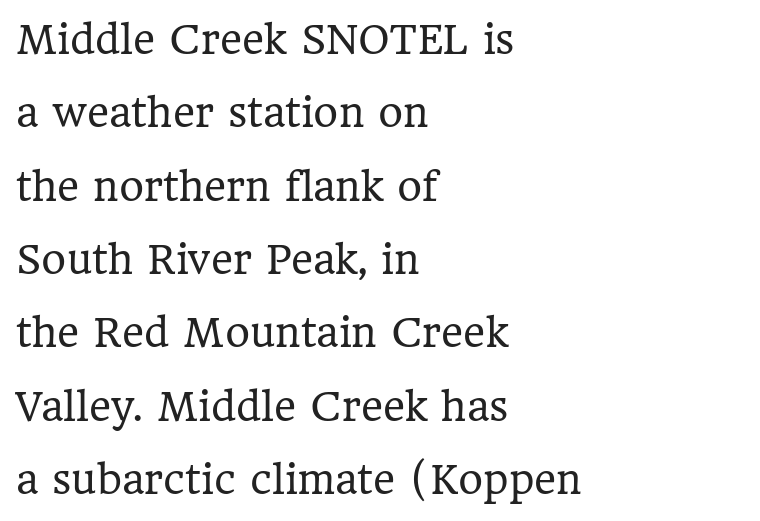
All the whitespace from short lines collects on the right. Each word holds together tightly as a unit, with standard inter-letter gaps. Do the characters align in a grid? No, the font is proportional. What's the leading like? Stretched, with rows far apart. This rendering employs a face with finishing strokes, i.e., a serif.
